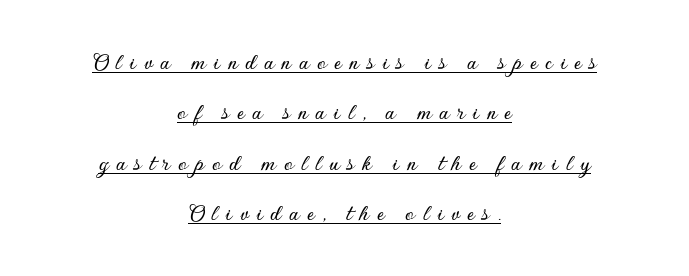
The image shows 25 px text type; set centered, loose line spacing (2.02x), unusually wide letter spacing (+0.3 em), underlined.
